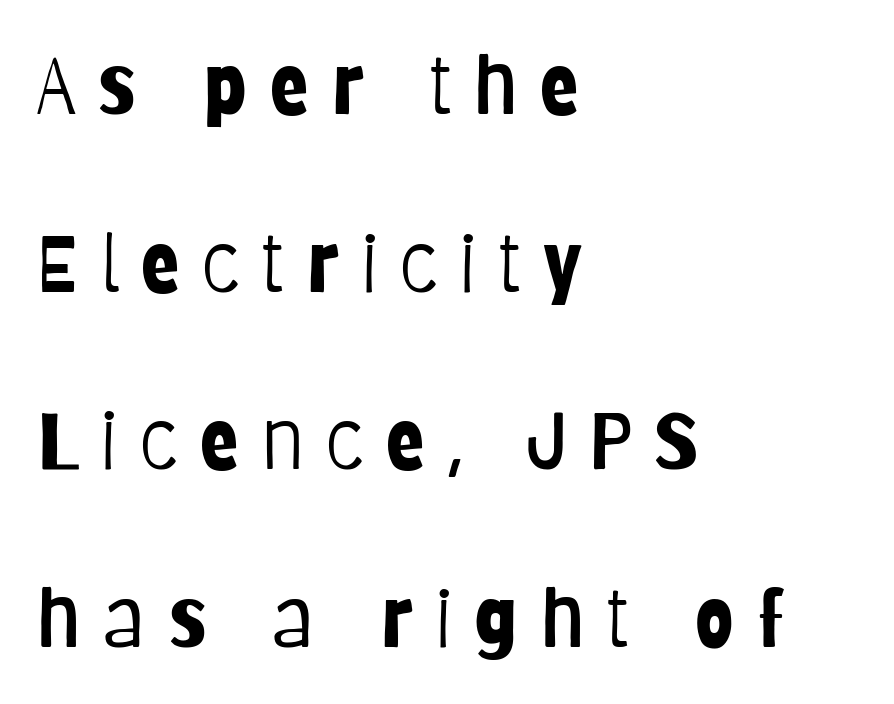
{"serif": "no", "italic": "no", "bold": "no", "weight": "light", "width": "condensed", "stroke_contrast": "low", "x_height": "large", "monospaced": "no", "underline": "no", "align": "left", "line_spacing": "loose", "line_spacing_ratio": 2.22, "letter_spacing": "wide", "letter_spacing_em": 0.28, "glyph_px": 80}
